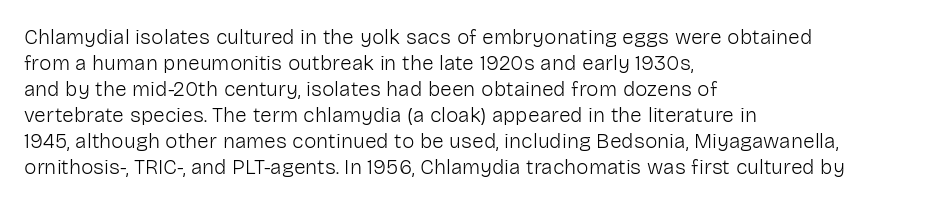
Q: Is the text bold? A: No.
Q: Is the text italic (slanted)? A: No, it is upright.
Q: Is the text underlined? A: No.
Q: How is the paragraph aligned? A: Left-aligned.
Q: Is the spacing between letters normal or unusually wide? A: Normal.
